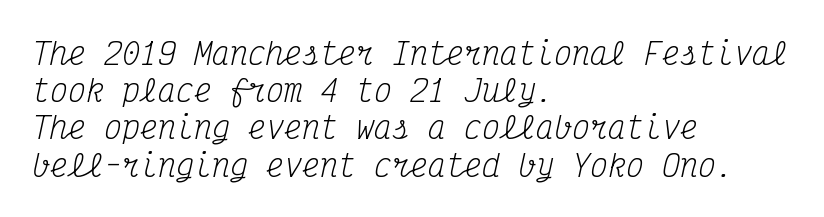
Compared with ordinary roman type, these characters are visibly tilted. Characters follow at the spacing the type designer built in. The zone under the glyphs is completely vacant. Leftover space on each line is placed entirely after the last word.
